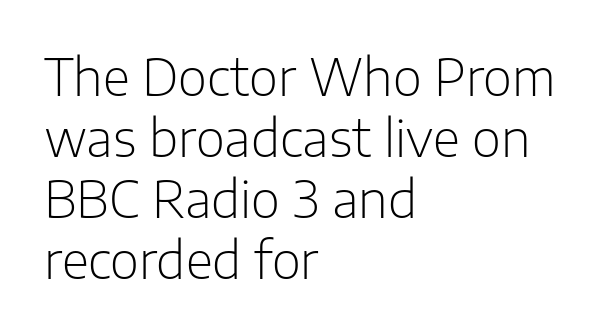
Q: Is the text bold? A: No.
Q: Is the text italic (slanted)? A: No, it is upright.
Q: Is the typeface a serif or a sans-serif typeface? A: Sans-serif.
Q: Is the text underlined? A: No.
Q: How is the paragraph aligned? A: Left-aligned.
Q: Is the spacing between letters normal or unusually wide? A: Normal.
Q: Width (condensed, normal, or wide)? A: Normal.
Q: Stroke contrast? A: Low.
Q: x-height? A: Medium.
Q: Monospaced? A: No.
